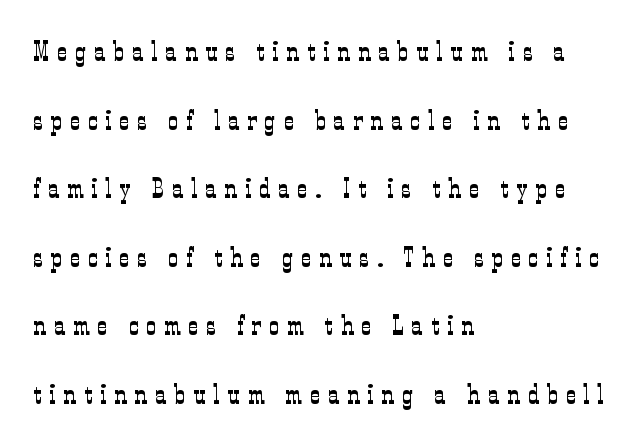
The image shows 28 px light, condensed serif type, upright; set left-aligned, loose line spacing (2.45x), unusually wide letter spacing (+0.28 em), not underlined; low stroke contrast and a medium x-height.
